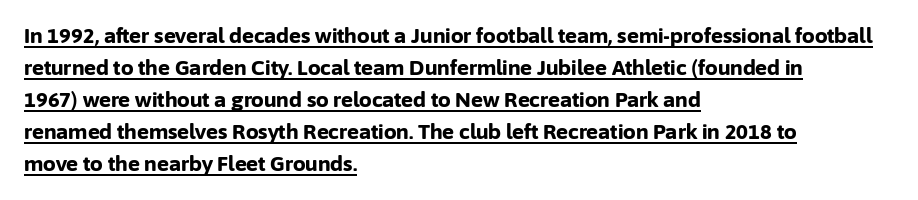
{"italic": "no", "bold": "yes", "underline": "yes", "align": "left", "line_spacing": "normal", "line_spacing_ratio": 1.6, "letter_spacing": "normal", "letter_spacing_em": 0.0, "glyph_px": 20}
